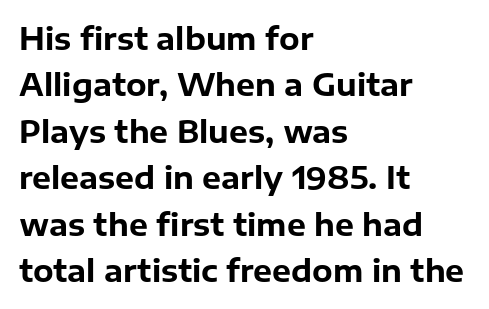
The image shows 30 px bold sans-serif type, upright; set left-aligned, normal line spacing (1.55x), normal letter spacing, not underlined; low stroke contrast and a medium x-height.
